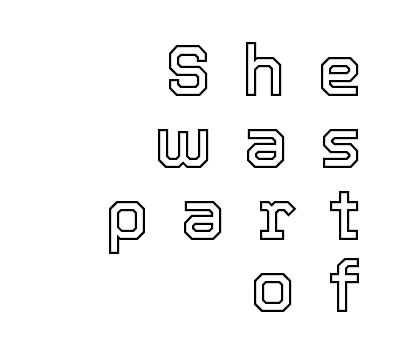
Q: Is the text italic (slanted)? A: No, it is upright.
Q: Is the text underlined? A: No.
Q: How is the paragraph aligned? A: Right-aligned.
Q: Is the spacing between letters normal or unusually wide? A: Unusually wide.
Q: Is the spacing between lines tight, normal or loose? A: Tight.
Q: Width (condensed, normal, or wide)? A: Normal.
Q: x-height? A: Medium.
Q: Monospaced? A: No.
